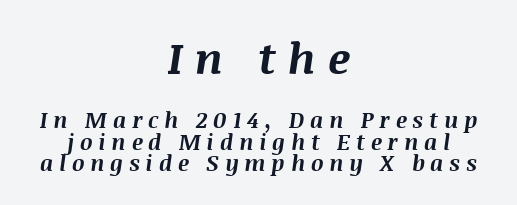
The image shows 44 px bold type, italic (leaning right); set centered, tight line spacing (0.98x), unusually wide letter spacing (+0.26 em), not underlined; the first (top) block is 2.0x larger; medium stroke contrast and a large x-height.
